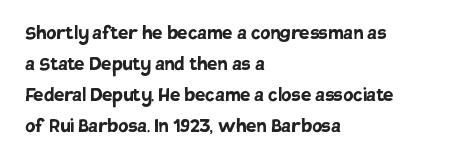
Q: Is the text bold? A: Yes.
Q: Is the text italic (slanted)? A: No, it is upright.
Q: Is the text underlined? A: No.
Q: How is the paragraph aligned? A: Left-aligned.
Q: Is the spacing between letters normal or unusually wide? A: Normal.
Q: Is the spacing between lines tight, normal or loose? A: Normal.
